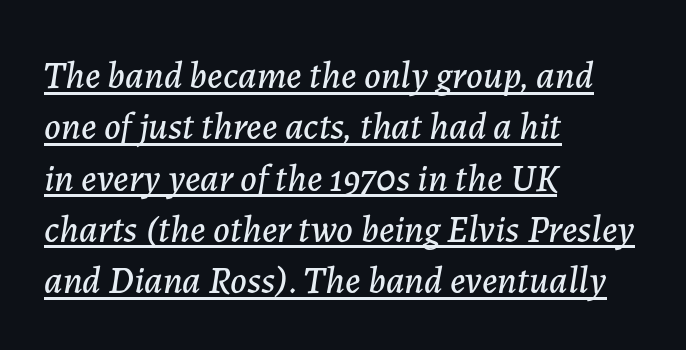
The image shows 38 px text type, italic (leaning right); set left-aligned, normal line spacing (1.35x), normal letter spacing, underlined; low stroke contrast and a medium x-height.
